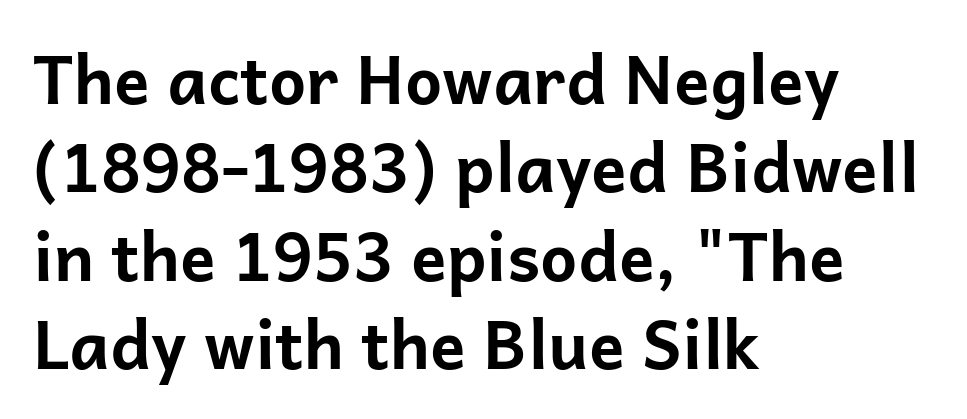
The image shows 66 px bold sans-serif type, upright; set left-aligned, normal line spacing (1.34x), normal letter spacing, not underlined; low stroke contrast and a medium x-height.
